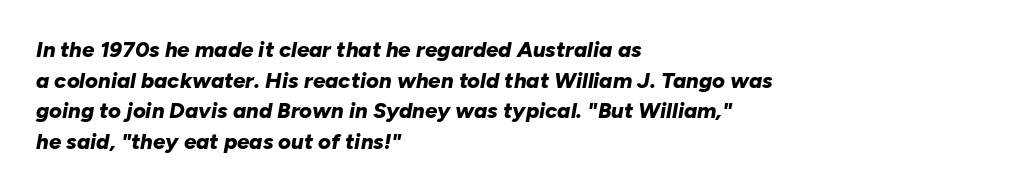
The image shows 22 px bold type, italic (leaning right); set left-aligned, normal line spacing (1.39x), normal letter spacing, not underlined.
